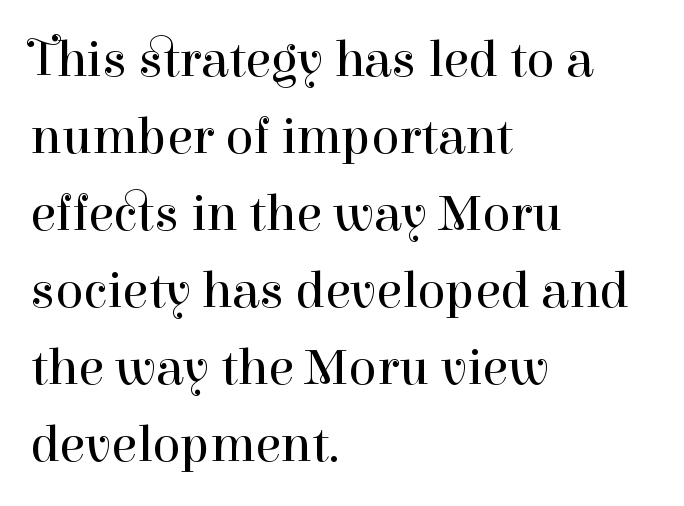
The image shows 52 px regular-weight serif type, upright; set left-aligned, normal line spacing (1.48x), normal letter spacing, not underlined; high stroke contrast and a medium x-height.
